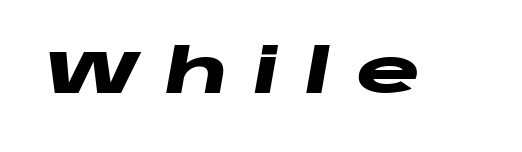
Q: Is the text bold? A: Yes.
Q: Is the text italic (slanted)? A: Yes, it leans right by about 10 degrees.
Q: Is the text underlined? A: No.
Q: Is the spacing between letters normal or unusually wide? A: Unusually wide.
Q: Width (condensed, normal, or wide)? A: Wide.
Q: Stroke contrast? A: Low.
Q: x-height? A: Large.
Q: Monospaced? A: No.
